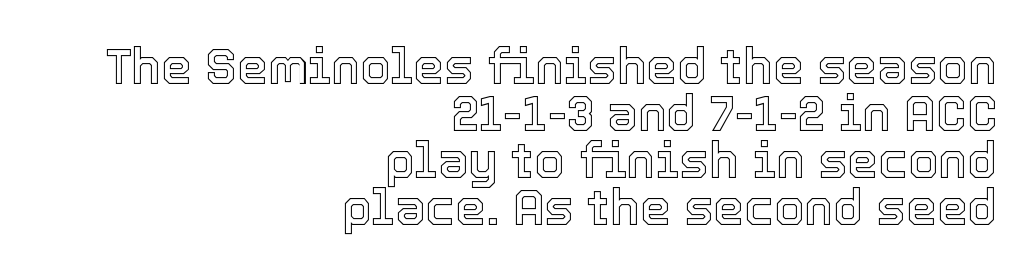
The setting favours the right margin, as signatures and pull-quotes sometimes do. Descenders hang freely into open space. Very little white space separates one row of letters from the next. In terms of posture, this sample is upright. You could not count columns in this text — the font is proportionally spaced. Honestly, the letter spacing is just normal — you wouldn't notice it.
